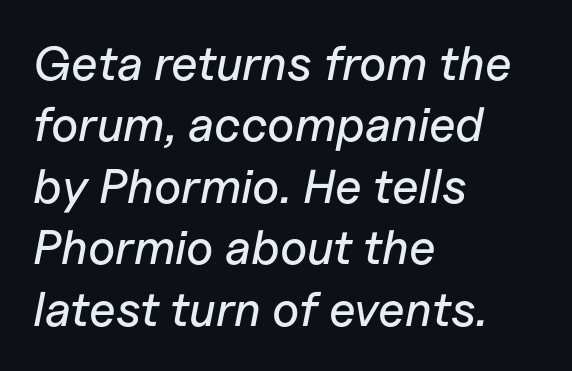
Q: Is the text italic (slanted)? A: Yes, it leans right by about 11 degrees.
Q: Is the text underlined? A: No.
Q: How is the paragraph aligned? A: Left-aligned.
Q: Is the spacing between letters normal or unusually wide? A: Normal.
Q: Is the spacing between lines tight, normal or loose? A: Normal.
Q: Width (condensed, normal, or wide)? A: Normal.
Q: Stroke contrast? A: Low.
Q: x-height? A: Medium.
Q: Monospaced? A: No.
